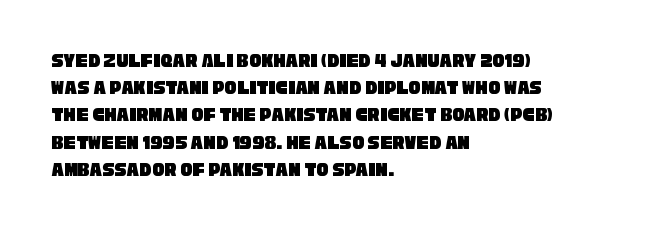
The image shows 20 px text type; set left-aligned, normal line spacing (1.36x), normal letter spacing, not underlined.
